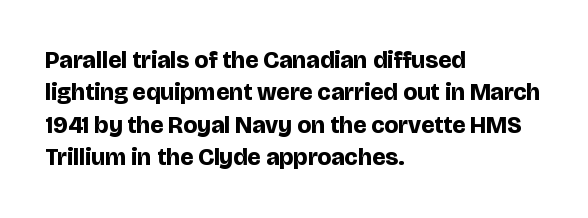
{"italic": "no", "bold": "yes", "underline": "no", "align": "left", "line_spacing": "normal", "line_spacing_ratio": 1.35, "letter_spacing": "normal", "letter_spacing_em": 0.0, "glyph_px": 24}
